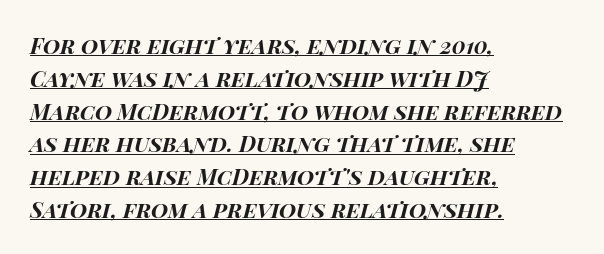
Q: Is the text bold? A: Yes.
Q: Is the text italic (slanted)? A: Yes, it leans right by about 14 degrees.
Q: Is the text underlined? A: Yes.
Q: How is the paragraph aligned? A: Left-aligned.
Q: Is the spacing between letters normal or unusually wide? A: Normal.
Q: Is the spacing between lines tight, normal or loose? A: Normal.
